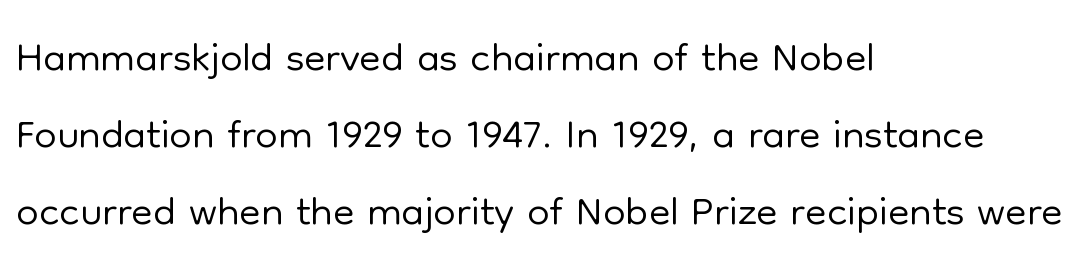
{"serif": "no", "italic": "no", "bold": "no", "weight": "light", "width": "normal", "stroke_contrast": "low", "x_height": "medium", "monospaced": "no", "underline": "no", "align": "left", "line_spacing_ratio": 1.22, "letter_spacing": "normal", "letter_spacing_em": 0.0, "glyph_px": 63}
